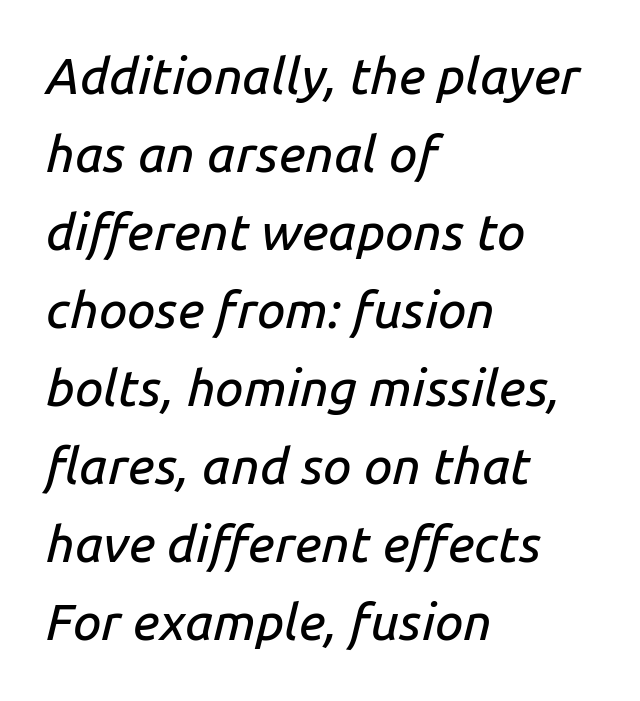
Proportional: the letters do not fall into vertical columns. The passage shown leans; its letterforms are oblique. The space between consecutive lines is moderate. All the whitespace from short lines collects on the right. Each row of text sits above clean, open space.
